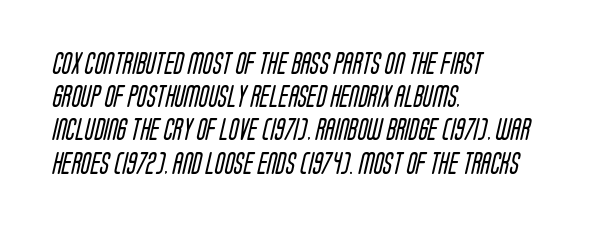
Q: Is the text bold? A: No.
Q: Is the text underlined? A: No.
Q: How is the paragraph aligned? A: Left-aligned.
Q: Is the spacing between letters normal or unusually wide? A: Normal.
Q: Is the spacing between lines tight, normal or loose? A: Normal.
